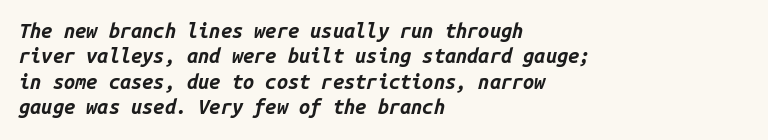
{"italic": "yes", "lean": "right", "slant_degrees": 14, "bold": "yes", "underline": "no", "align": "left", "line_spacing": "normal", "line_spacing_ratio": 1.27, "letter_spacing": "normal", "letter_spacing_em": 0.0, "glyph_px": 20}
